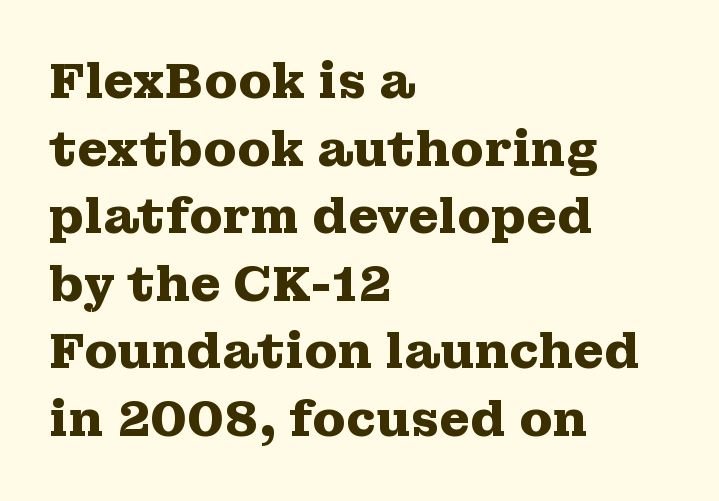
You'd pick this weight for a headline — it's a proper bold. The compositor pushed each line to the left boundary. The lettering stays uniformly vertical, giving the passage a roman look. Does the type have serifs? Yes, each stem ends in a small foot.
